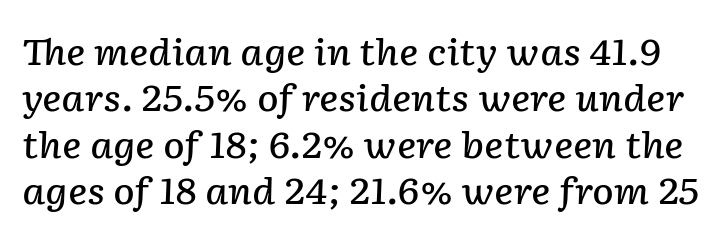
{"italic": "yes", "lean": "right", "slant_degrees": 2, "bold": "semi", "weight": "semibold", "width": "normal", "stroke_contrast": "low", "x_height": "medium", "monospaced": "no", "underline": "no", "line_spacing": "normal", "line_spacing_ratio": 1.29, "letter_spacing": "normal", "letter_spacing_em": 0.0, "glyph_px": 36}
